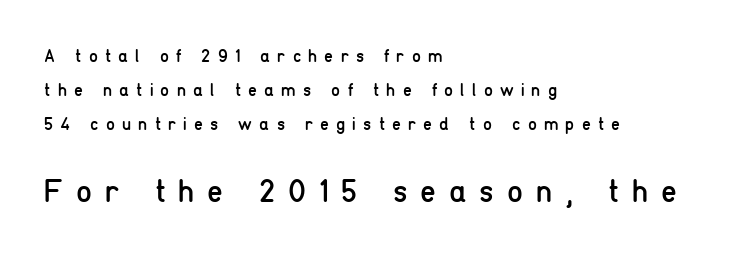
{"serif": "no", "italic": "no", "bold": "no", "weight": "regular", "width": "condensed", "stroke_contrast": "low", "x_height": "medium", "monospaced": "no", "underline": "no", "align": "left", "line_spacing_ratio": 1.88, "letter_spacing": "wide", "letter_spacing_em": 0.4, "larger_block": "second", "size_ratio": 1.78, "glyph_px": 32}
